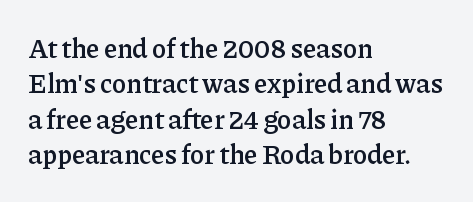
Nobody drew a line under any word here. In terms of leading, this rendering sits right in the middle. Typographic density is moderately raised because the face is semibold. Standard letterfit; no display-style spreading of the glyphs. The text block is weighted toward the left margin, trailing off unevenly rightward. The lettering stays uniformly vertical, giving the passage a roman look.
